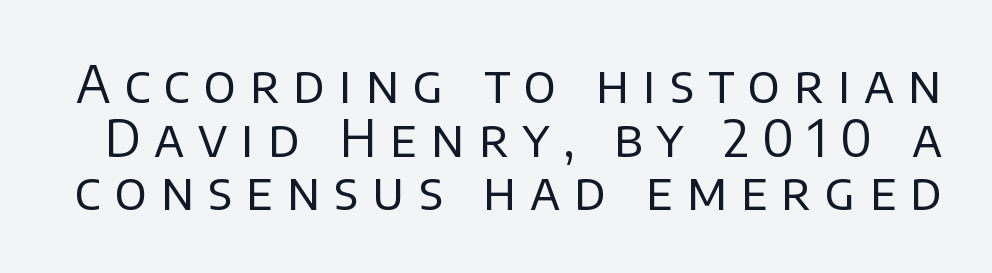
Q: Is the text bold? A: No.
Q: Is the text italic (slanted)? A: No, it is upright.
Q: Is the typeface a serif or a sans-serif typeface? A: Sans-serif.
Q: Is the text underlined? A: No.
Q: Is the spacing between letters normal or unusually wide? A: Unusually wide.
Q: Is the spacing between lines tight, normal or loose? A: Tight.
Q: Width (condensed, normal, or wide)? A: Normal.
Q: Stroke contrast? A: Low.
Q: x-height? A: Large.
Q: Monospaced? A: No.
